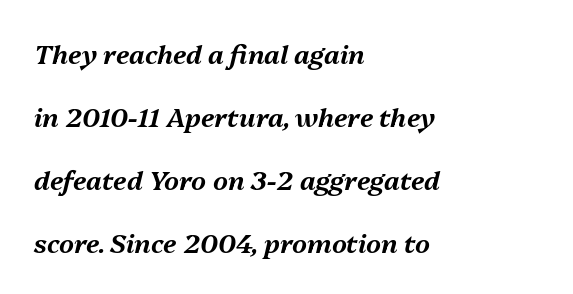
Q: Is the text italic (slanted)? A: Yes, it leans right by about 13 degrees.
Q: Is the text underlined? A: No.
Q: How is the paragraph aligned? A: Left-aligned.
Q: Is the spacing between letters normal or unusually wide? A: Normal.
Q: Is the spacing between lines tight, normal or loose? A: Loose.
